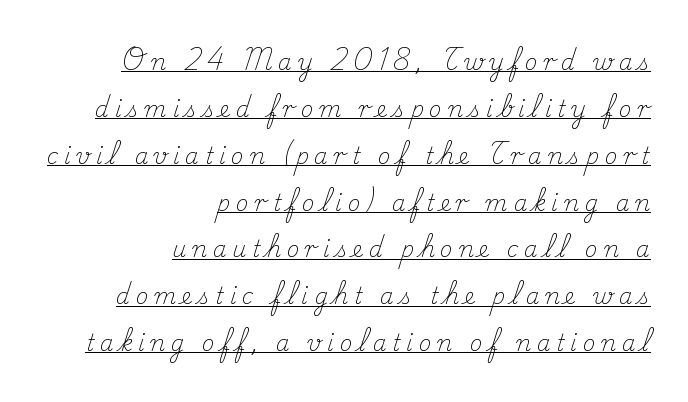
{"bold": "no", "underline": "yes", "align": "right", "line_spacing": "loose", "line_spacing_ratio": 2.13, "letter_spacing": "wide", "letter_spacing_em": 0.26, "glyph_px": 22}
